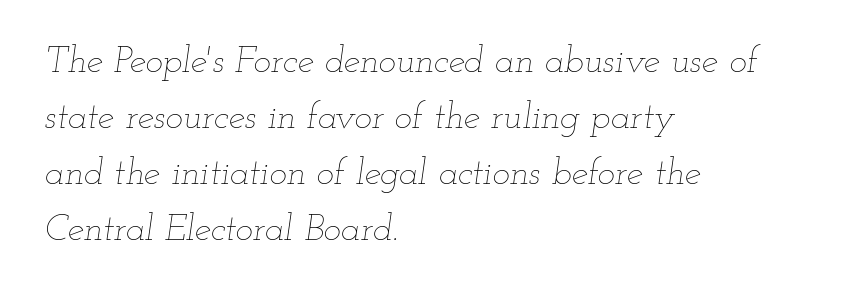
Q: Is the text bold? A: No.
Q: Is the text italic (slanted)? A: Yes, it leans right by about 12 degrees.
Q: Is the text underlined? A: No.
Q: How is the paragraph aligned? A: Left-aligned.
Q: Is the spacing between letters normal or unusually wide? A: Normal.
Q: Is the spacing between lines tight, normal or loose? A: Normal.
Q: Width (condensed, normal, or wide)? A: Wide.
Q: Stroke contrast? A: Low.
Q: x-height? A: Small.
Q: Monospaced? A: No.
